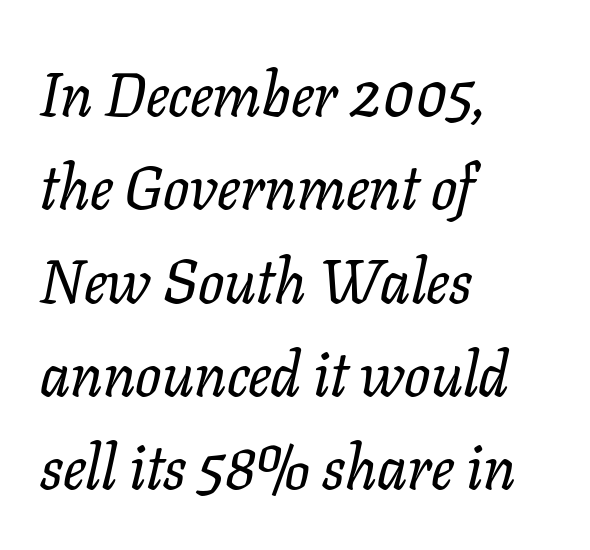
The image shows 61 px serif type, italic (leaning right); set left-aligned, normal line spacing (1.53x), normal letter spacing, not underlined; low stroke contrast and a medium x-height.
